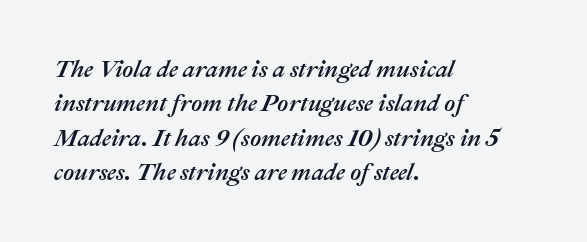
The image shows 24 px text type, italic (leaning right); set left-aligned, normal line spacing (1.43x), normal letter spacing, not underlined.
